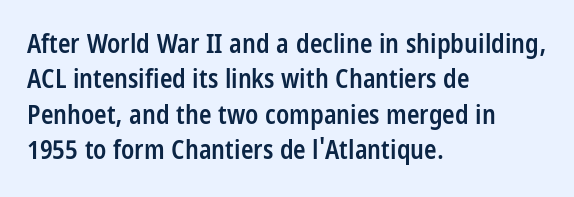
{"italic": "no", "bold": "semi", "underline": "no", "align": "left", "line_spacing": "normal", "line_spacing_ratio": 1.36, "letter_spacing": "normal", "letter_spacing_em": 0.0, "glyph_px": 26}
